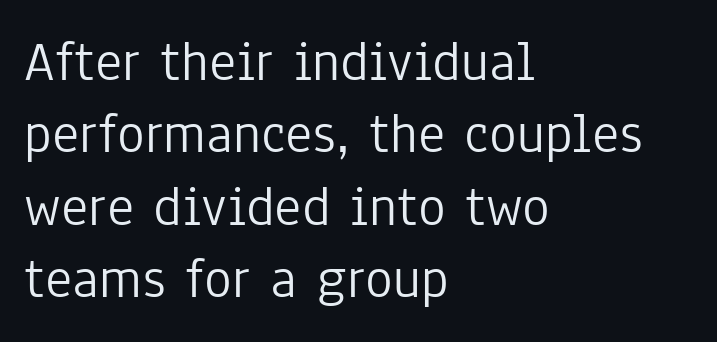
The image shows 58 px light, condensed sans-serif type, upright; set left-aligned, normal line spacing (1.25x), normal letter spacing, not underlined; low stroke contrast and a medium x-height.
